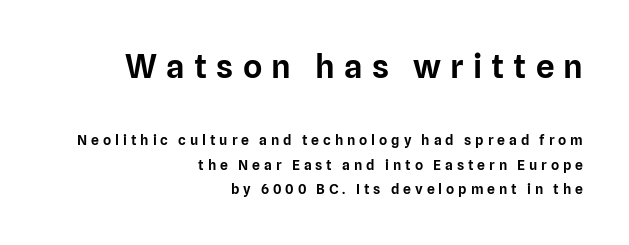
Q: Is the text italic (slanted)? A: No, it is upright.
Q: Is the typeface a serif or a sans-serif typeface? A: Sans-serif.
Q: Is the text underlined? A: No.
Q: How is the paragraph aligned? A: Right-aligned.
Q: Is the spacing between letters normal or unusually wide? A: Unusually wide.
Q: Which block of text is set in a larger size, the first (top) or the second (bottom)? A: The first (top) one.
Q: Width (condensed, normal, or wide)? A: Normal.
Q: Stroke contrast? A: Low.
Q: x-height? A: Medium.
Q: Monospaced? A: No.
